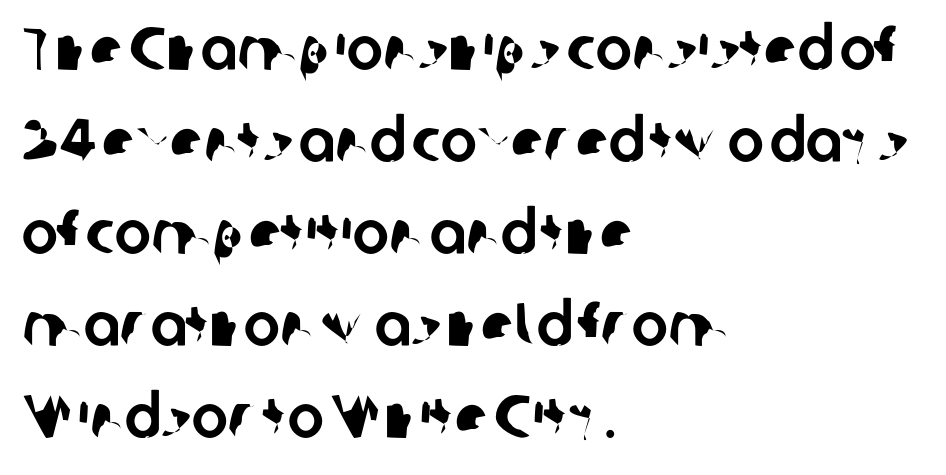
The image shows 61 px sans-serif type; set left-aligned, normal line spacing (1.51x), normal letter spacing, not underlined; low stroke contrast and a medium x-height.
